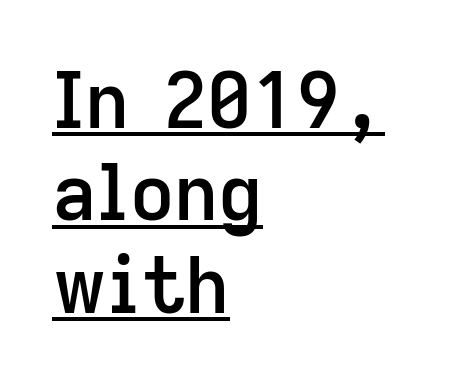
Every character sits straight up, as roman type does. This sample is left-justified, so line endings fall wherever the words run out. Summary of weight: moderately heavy, a semibold. Compared with typical body copy, the letter spacing here is the same. Does the type have serifs? No, each stem ends abruptly. These lines are rendered in a variable-pitch font.
